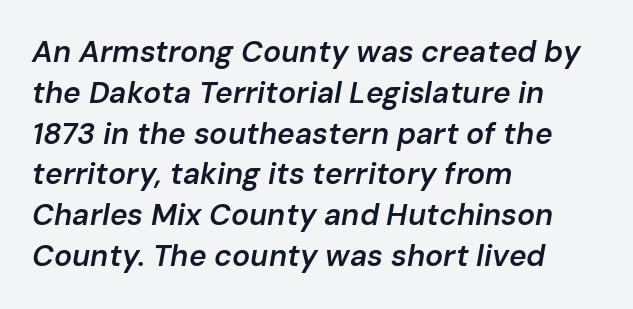
The image shows 30 px semibold type, italic (leaning right); set left-aligned, normal line spacing (1.36x), normal letter spacing, not underlined; low stroke contrast and a medium x-height.
